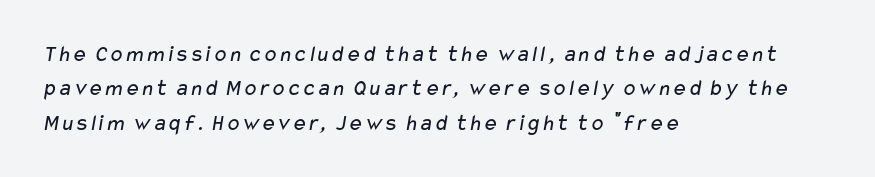
On a weight scale, this lands at 450 or below. Tracking here is standard; glyphs follow each other at the usual distance. Anything drawn beneath the words? Only blank space. Notice how the passage keeps a crisp vertical edge on the left only. The line-height multiplier appears to be the usual default.
